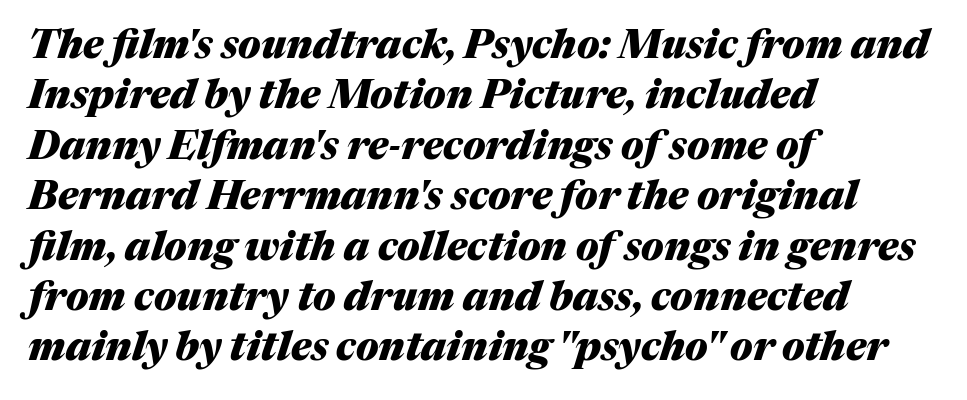
{"italic": "yes", "lean": "right", "slant_degrees": 17, "bold": "yes", "weight": "heavy", "width": "normal", "stroke_contrast": "medium", "x_height": "medium", "monospaced": "no", "underline": "no", "align": "left", "line_spacing": "normal", "line_spacing_ratio": 1.26, "letter_spacing": "normal", "letter_spacing_em": 0.0, "glyph_px": 40}
